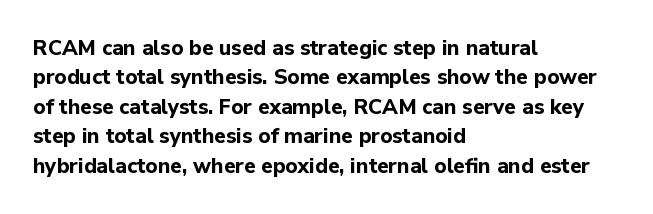
Q: Is the text bold? A: Yes.
Q: Is the text italic (slanted)? A: No, it is upright.
Q: Is the text underlined? A: No.
Q: How is the paragraph aligned? A: Left-aligned.
Q: Is the spacing between letters normal or unusually wide? A: Normal.
Q: Is the spacing between lines tight, normal or loose? A: Normal.
